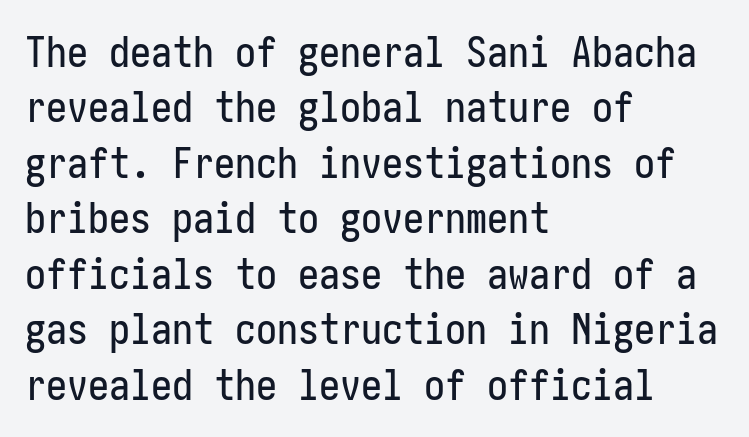
The image shows 42 px condensed sans-serif type, upright; set left-aligned, normal line spacing (1.32x), normal letter spacing, not underlined; low stroke contrast and a medium x-height.
